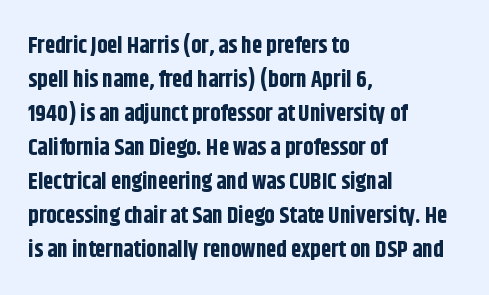
{"italic": "no", "bold": "yes", "underline": "no", "align": "left", "line_spacing": "normal", "line_spacing_ratio": 1.48, "letter_spacing": "normal", "letter_spacing_em": 0.0, "glyph_px": 23}
